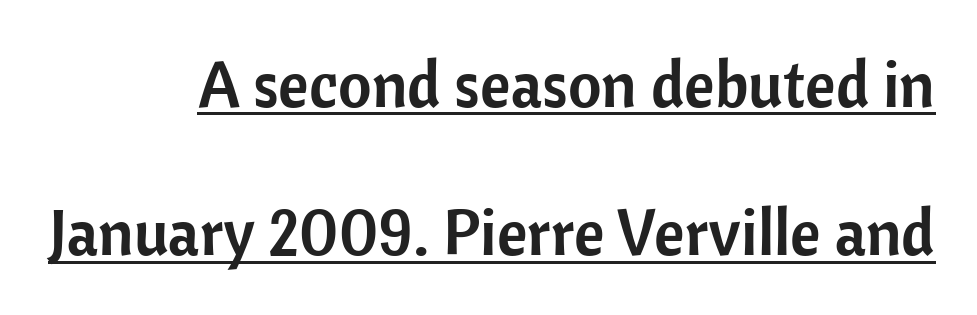
Q: Is the text italic (slanted)? A: No, it is upright.
Q: Is the typeface a serif or a sans-serif typeface? A: Sans-serif.
Q: Is the text underlined? A: Yes.
Q: How is the paragraph aligned? A: Right-aligned.
Q: Is the spacing between letters normal or unusually wide? A: Normal.
Q: Is the spacing between lines tight, normal or loose? A: Loose.
Q: Width (condensed, normal, or wide)? A: Normal.
Q: Stroke contrast? A: Low.
Q: x-height? A: Medium.
Q: Monospaced? A: No.
